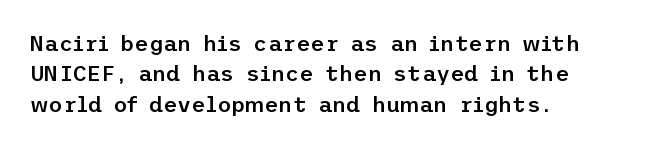
The lines sit at an ordinary, default distance from one another. Letter spacing: default. Check under the words: just untouched page. In terms of weight, the rendering is demibold, just under bold. Short and long lines alike share a common starting point at left. Quick note: not italic, upright.
